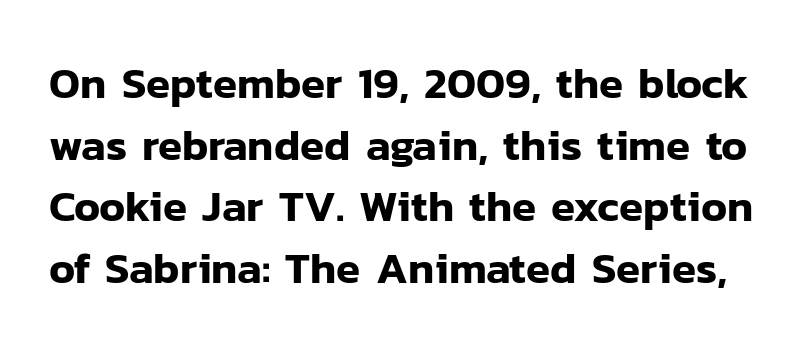
The rows are spaced the way most documents space them. Do the characters align in a grid? No, the font is proportional. Plain, unruled lines of type. Classification — sans serif. When letters stand straight like this, we call the style roman or upright.
